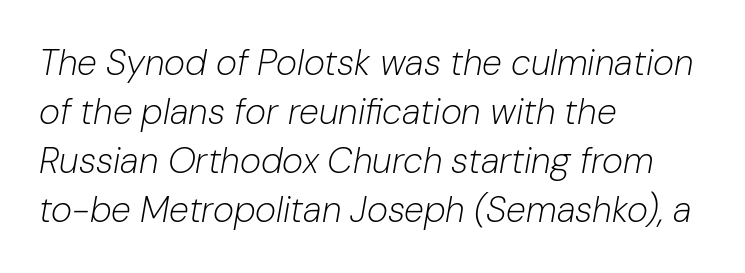
{"italic": "yes", "lean": "right", "slant_degrees": 10, "bold": "no", "weight": "light", "width": "normal", "stroke_contrast": "low", "x_height": "medium", "monospaced": "no", "underline": "no", "align": "left", "line_spacing": "normal", "line_spacing_ratio": 1.36, "letter_spacing": "normal", "letter_spacing_em": 0.0, "glyph_px": 36}
